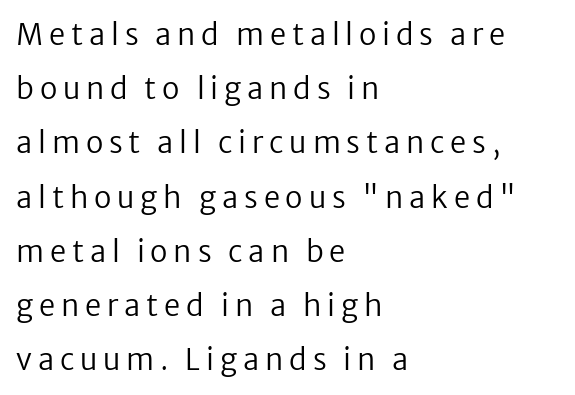
The image shows 29 px regular-weight sans-serif type, upright; set left-aligned, line spacing 1.87x, unusually wide letter spacing (+0.2 em), not underlined; low stroke contrast and a medium x-height.
